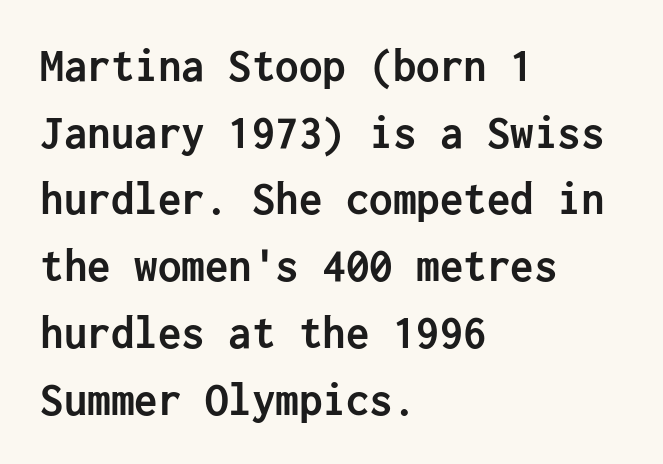
The vertical gap from one line to the next is medium. The letterforms sit shoulder to shoulder at normal distance. How heavy is the stroke? Heavy — this is a bold. These lines were composed using upright roman letters. Compared with a centered layout, this one pins lines to the left instead.
